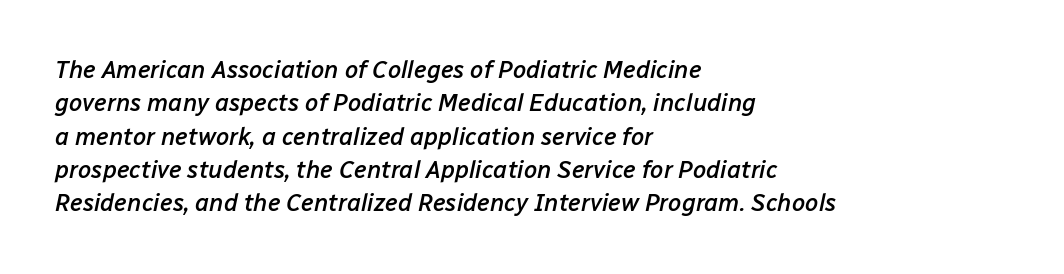
{"italic": "yes", "lean": "right", "slant_degrees": 12, "bold": "semi", "underline": "no", "align": "left", "line_spacing": "normal", "line_spacing_ratio": 1.39, "letter_spacing": "normal", "letter_spacing_em": 0.0, "glyph_px": 24}
